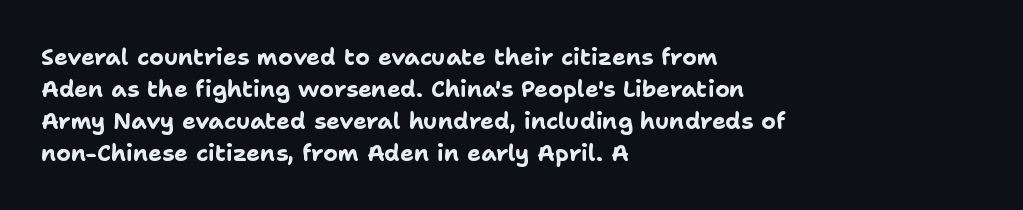
Q: Is the text bold? A: Yes.
Q: Is the text italic (slanted)? A: No, it is upright.
Q: Is the text underlined? A: No.
Q: How is the paragraph aligned? A: Left-aligned.
Q: Is the spacing between letters normal or unusually wide? A: Normal.
Q: Is the spacing between lines tight, normal or loose? A: Normal.
